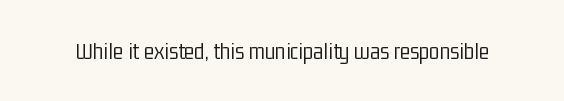
Q: Is the text bold? A: No.
Q: Is the text italic (slanted)? A: No, it is upright.
Q: Is the text underlined? A: No.
Q: Is the spacing between letters normal or unusually wide? A: Normal.
